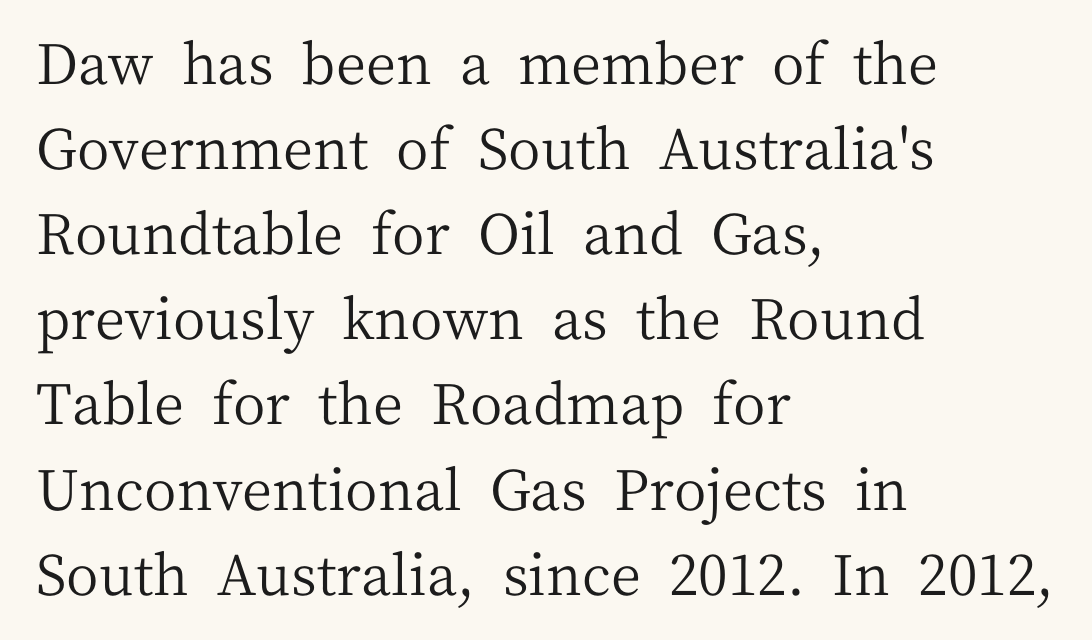
Line spacing here is normal. A classic flush-left, rag-right setting is used for this passage. Descenders are the only things crossing below the line. Tall strokes in this sample are plumb rather than angled. The designer went with a serif here, giving each stem small feet.
